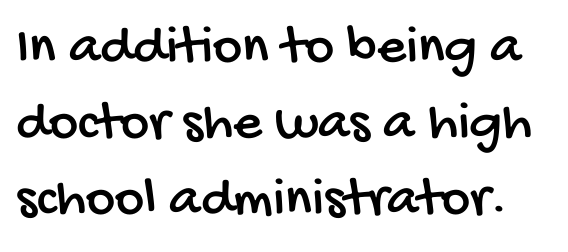
The image shows 56 px condensed sans-serif type; set normal line spacing (1.36x), normal letter spacing, not underlined; low stroke contrast and a large x-height.
